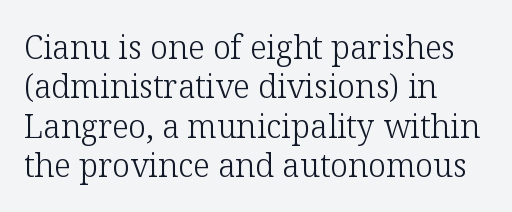
Little horizontal feet cap the strokes, marking this as serif type. Default kerning and tracking; the words read as compact shapes. The specimen reads as upright at a glance. Descender tails drop into unmarked territory. The passage shown is typed in a proportional face where columns would drift. Think standard paragraph weight, or any step lighter than that.
